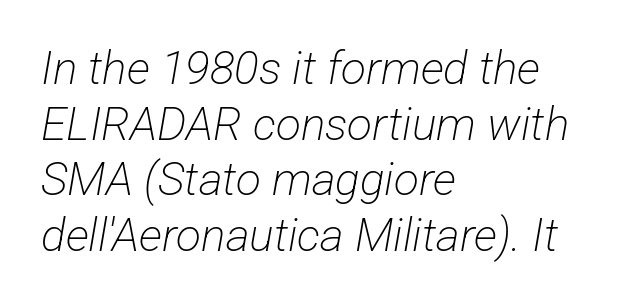
Which margin do the lines hug? The left one — the right edge is uneven. Has an underline been added? It has not. In terms of letterspacing, this is plain default setting. Think of a printed novel: that variable character pitch is what you see here. The designer went with a sans here, leaving each stem footless.
